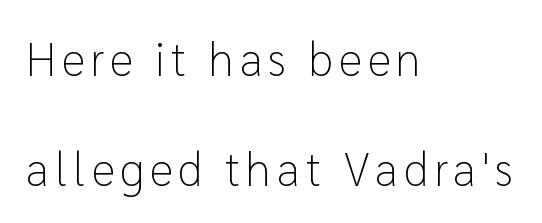
Q: Is the text bold? A: No.
Q: Is the text italic (slanted)? A: No, it is upright.
Q: Is the typeface a serif or a sans-serif typeface? A: Sans-serif.
Q: Is the text underlined? A: No.
Q: How is the paragraph aligned? A: Left-aligned.
Q: Is the spacing between lines tight, normal or loose? A: Loose.
Q: Width (condensed, normal, or wide)? A: Normal.
Q: Stroke contrast? A: Low.
Q: x-height? A: Medium.
Q: Monospaced? A: No.
